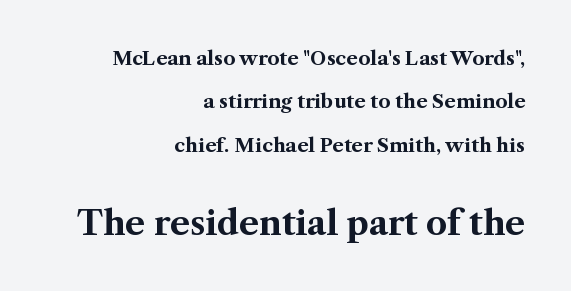
The image shows 33 px bold serif type, upright; set right-aligned, loose line spacing (2.28x), normal letter spacing, not underlined; the second (bottom) block is 1.74x larger; medium stroke contrast and a medium x-height.
